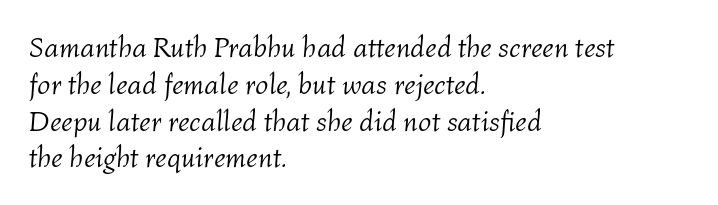
The passage shown is typed in a proportional face where columns would drift. Notice how descenders clear the ascenders below comfortably — that's standard leading. You could call the tracking neutral — neither tight nor loose. A light-to-regular cut is what we see here.
